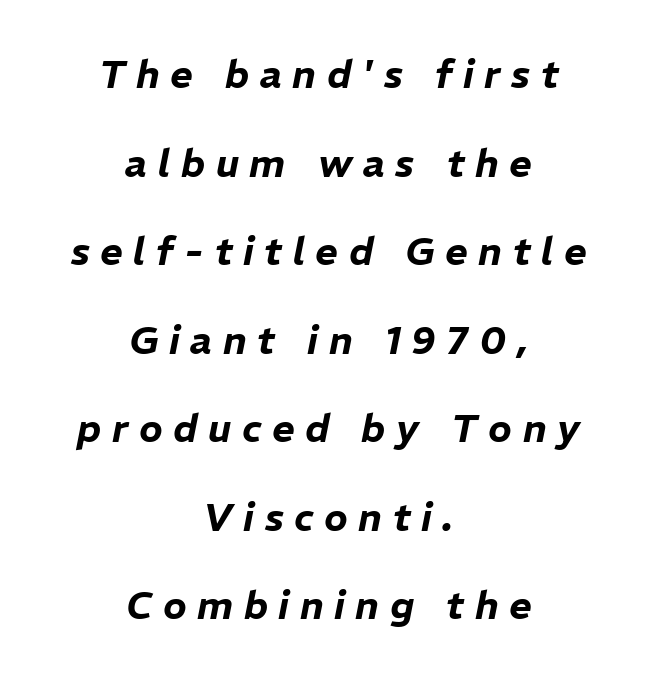
The image shows 39 px text type, italic (leaning right); set centered, loose line spacing (2.27x), unusually wide letter spacing (+0.27 em), not underlined; low stroke contrast and a medium x-height.
